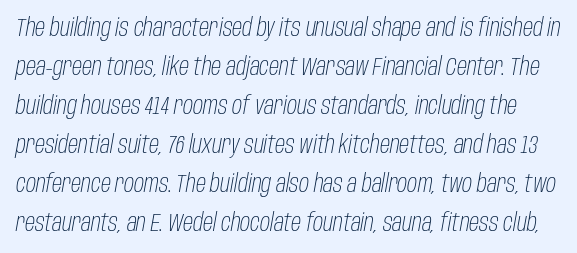
The image shows 25 px text type, italic (leaning right); set normal line spacing (1.56x), normal letter spacing, not underlined.
